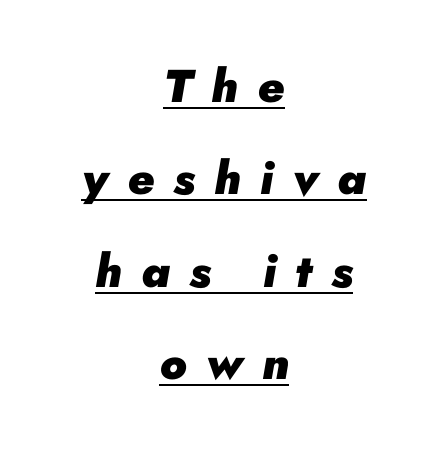
{"italic": "yes", "lean": "right", "slant_degrees": 10, "bold": "yes", "weight": "heavy", "width": "normal", "stroke_contrast": "low", "x_height": "small", "monospaced": "no", "underline": "yes", "align": "center", "line_spacing": "loose", "line_spacing_ratio": 2.01, "letter_spacing": "wide", "letter_spacing_em": 0.42, "glyph_px": 46}
